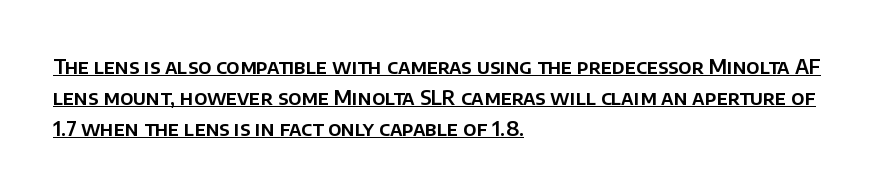
{"italic": "no", "underline": "yes", "align": "left", "line_spacing": "normal", "line_spacing_ratio": 1.55, "letter_spacing": "normal", "letter_spacing_em": 0.0, "glyph_px": 20}
